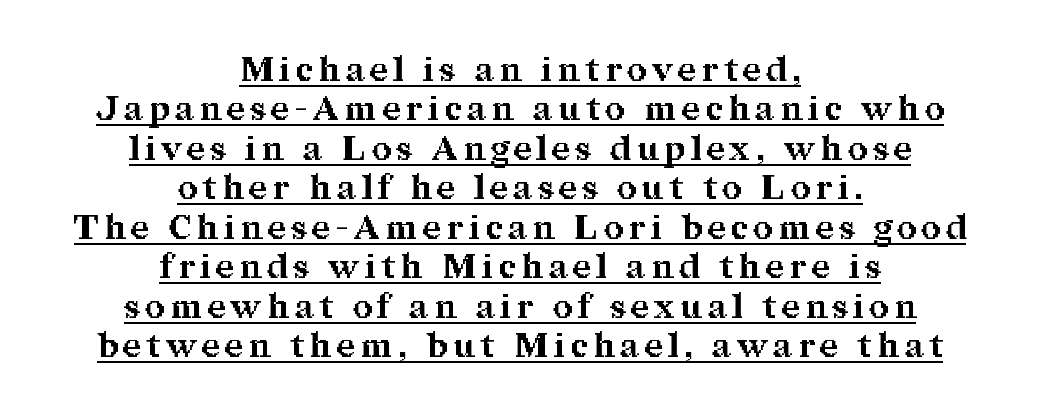
{"serif": "yes", "italic": "no", "bold": "yes", "weight": "bold", "width": "normal", "stroke_contrast": "medium", "x_height": "medium", "monospaced": "no", "underline": "yes", "align": "center", "line_spacing_ratio": 1.16, "glyph_px": 34}
